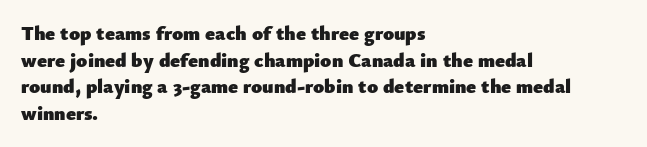
Q: Is the text bold? A: Yes.
Q: Is the text italic (slanted)? A: No, it is upright.
Q: Is the text underlined? A: No.
Q: How is the paragraph aligned? A: Left-aligned.
Q: Is the spacing between letters normal or unusually wide? A: Normal.
Q: Is the spacing between lines tight, normal or loose? A: Normal.
